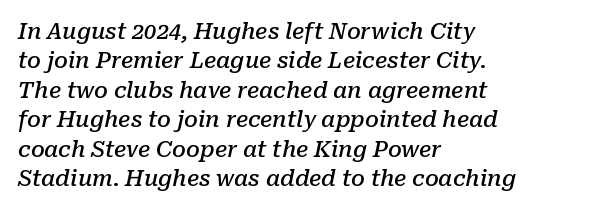
Q: Is the text bold? A: Semi-bold.
Q: Is the text italic (slanted)? A: Yes, it leans right by about 10 degrees.
Q: Is the text underlined? A: No.
Q: How is the paragraph aligned? A: Left-aligned.
Q: Is the spacing between letters normal or unusually wide? A: Normal.
Q: Is the spacing between lines tight, normal or loose? A: Normal.
